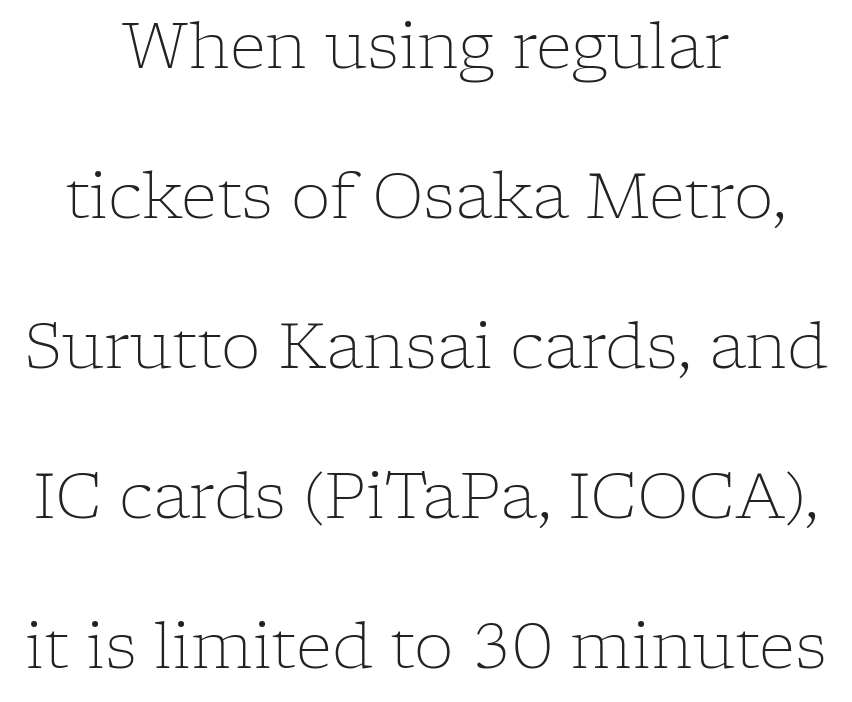
{"serif": "yes", "italic": "no", "bold": "no", "weight": "light", "width": "normal", "stroke_contrast": "low", "x_height": "medium", "monospaced": "no", "underline": "no", "align": "center", "line_spacing": "loose", "line_spacing_ratio": 2.38, "letter_spacing": "normal", "letter_spacing_em": 0.0, "glyph_px": 63}
